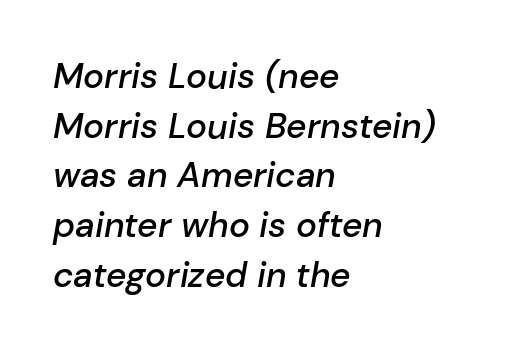
Q: Is the text bold? A: Semi-bold.
Q: Is the text italic (slanted)? A: Yes, it leans right by about 10 degrees.
Q: Is the text underlined? A: No.
Q: How is the paragraph aligned? A: Left-aligned.
Q: Is the spacing between letters normal or unusually wide? A: Normal.
Q: Is the spacing between lines tight, normal or loose? A: Normal.
Q: Width (condensed, normal, or wide)? A: Normal.
Q: Stroke contrast? A: Low.
Q: x-height? A: Medium.
Q: Monospaced? A: No.
